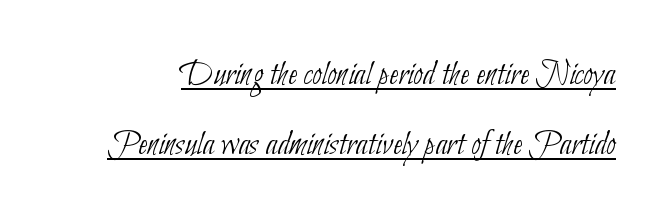
{"serif": "no", "bold": "no", "weight": "thin", "width": "condensed", "stroke_contrast": "low", "x_height": "small", "monospaced": "no", "underline": "yes", "line_spacing": "loose", "line_spacing_ratio": 2.0, "letter_spacing": "normal", "letter_spacing_em": 0.0, "glyph_px": 35}
